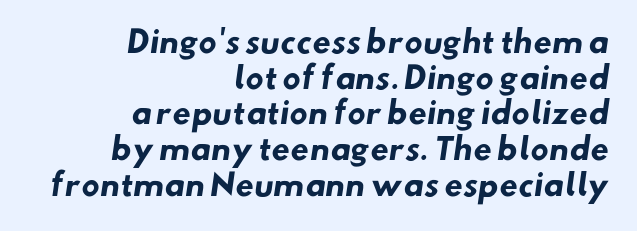
{"serif": "no", "bold": "yes", "weight": "heavy", "width": "normal", "stroke_contrast": "low", "x_height": "small", "monospaced": "no", "underline": "no", "align": "right", "line_spacing_ratio": 1.19, "letter_spacing": "normal", "letter_spacing_em": 0.0, "glyph_px": 30}
